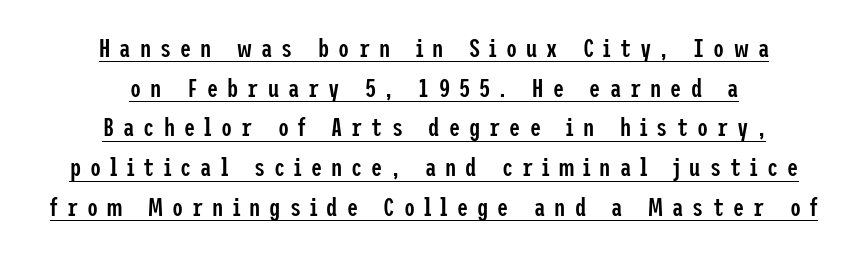
Q: Is the text bold? A: Semi-bold.
Q: Is the text italic (slanted)? A: No, it is upright.
Q: Is the text underlined? A: Yes.
Q: How is the paragraph aligned? A: Centered.
Q: Is the spacing between letters normal or unusually wide? A: Unusually wide.
Q: Is the spacing between lines tight, normal or loose? A: Normal.
